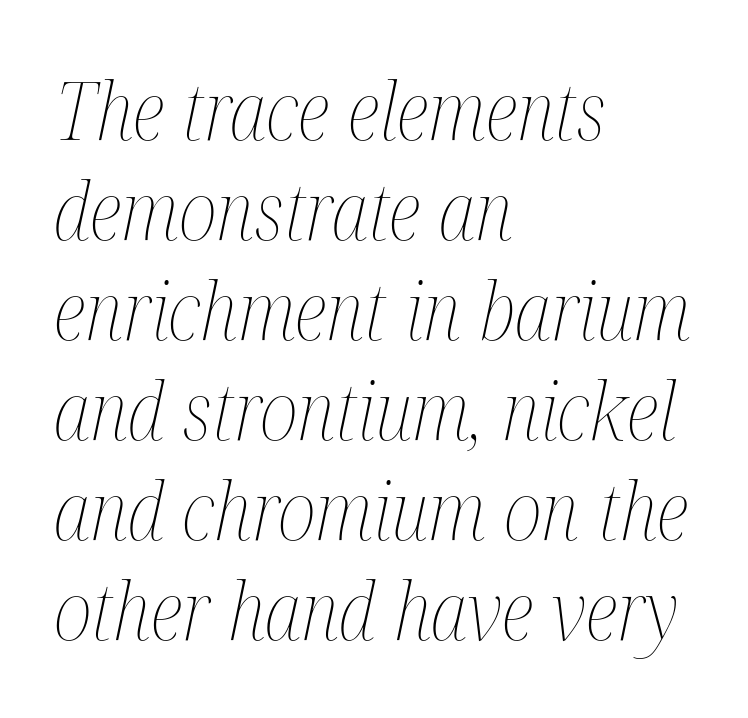
The image shows 80 px thin, condensed type, italic (leaning right); set left-aligned, normal line spacing (1.25x), normal letter spacing, not underlined; medium stroke contrast and a medium x-height.
